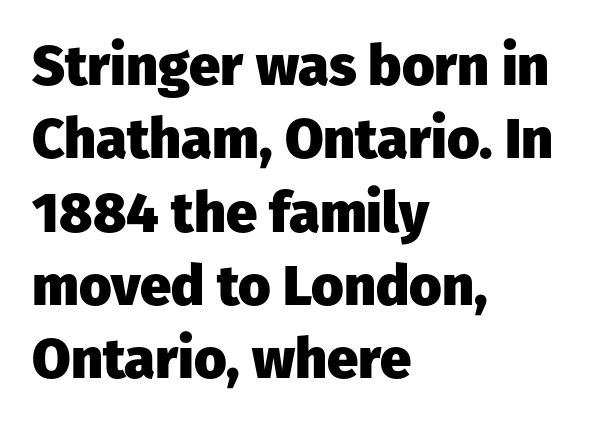
The space between consecutive lines is moderate. Each line starts at the same left margin while the right side varies. No italicization has been applied; the sample stays upright. The passage shown has conventional tracking throughout. Its strokes are broad and dark, the hallmark of bold type. Nothing sits at the stroke ends, so this counts as sans-serif.
